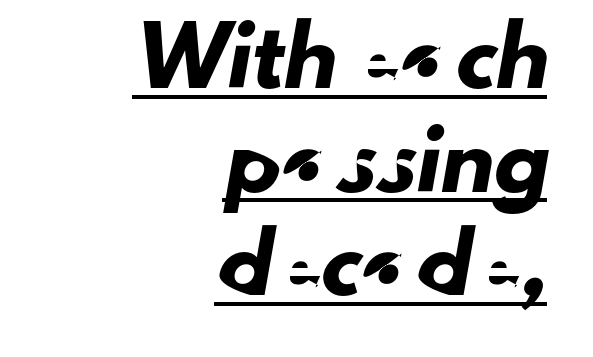
The image shows 54 px sans-serif type; set right-aligned, loose line spacing (1.92x), normal letter spacing, underlined; low stroke contrast and a small x-height.
